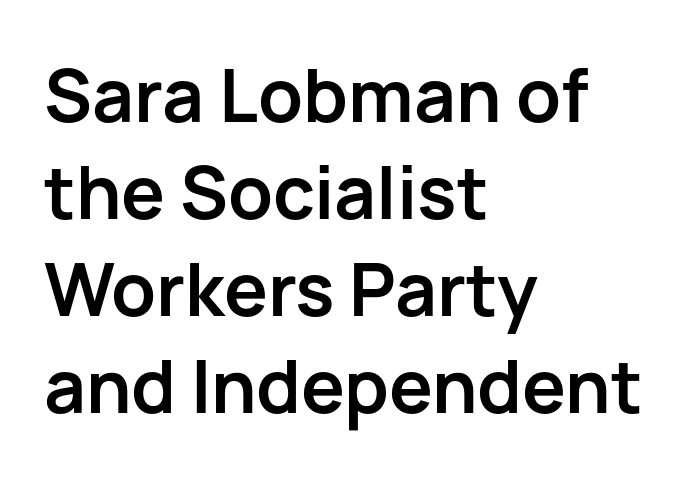
The image shows 73 px semibold sans-serif type, upright; set left-aligned, normal line spacing (1.33x), normal letter spacing, not underlined; low stroke contrast and a medium x-height.
